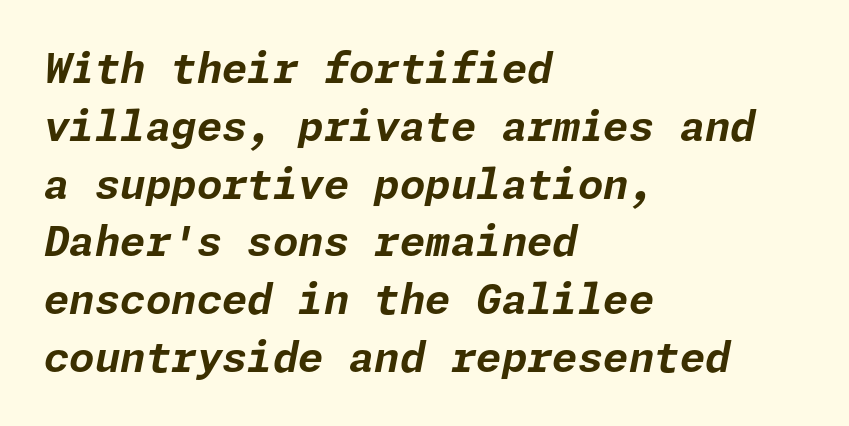
This sample uses plain, unmodified letter spacing. The rendering uses a moderate line-height, typical for paragraphs. Summary of weight: heavy, a full bold. Every row of glyphs begins at an identical x-position on the left.
